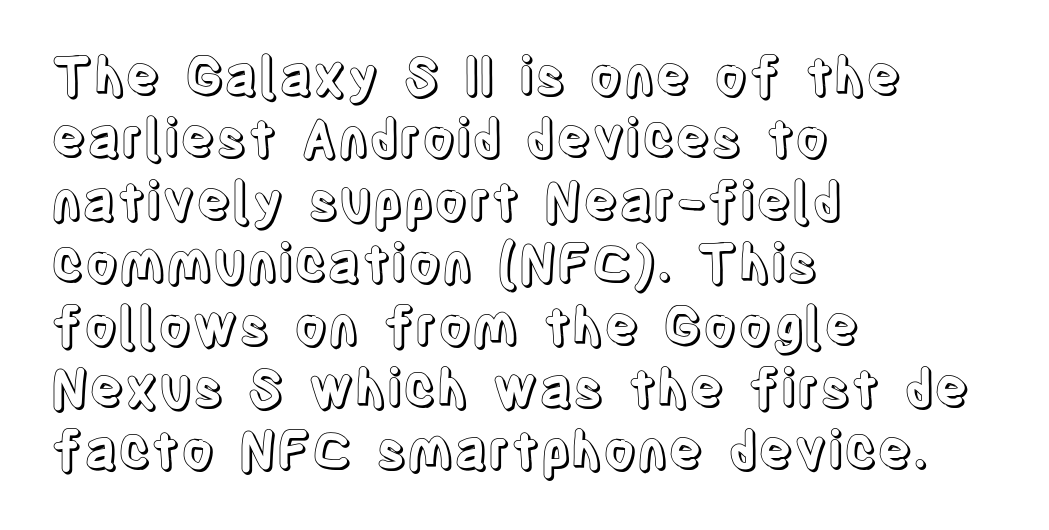
The image shows 52 px condensed type, upright; set left-aligned, line spacing 1.2x, normal letter spacing, not underlined; a large x-height.
